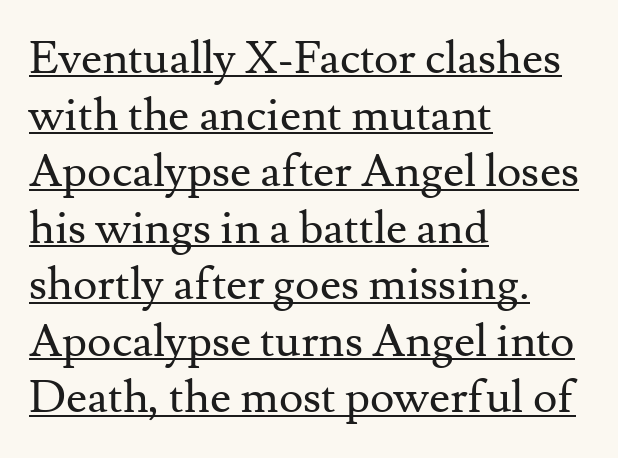
{"serif": "yes", "italic": "no", "bold": "no", "weight": "regular", "width": "normal", "stroke_contrast": "medium", "x_height": "small", "monospaced": "no", "underline": "yes", "align": "left", "line_spacing_ratio": 1.23, "letter_spacing": "normal", "letter_spacing_em": 0.0, "glyph_px": 46}
